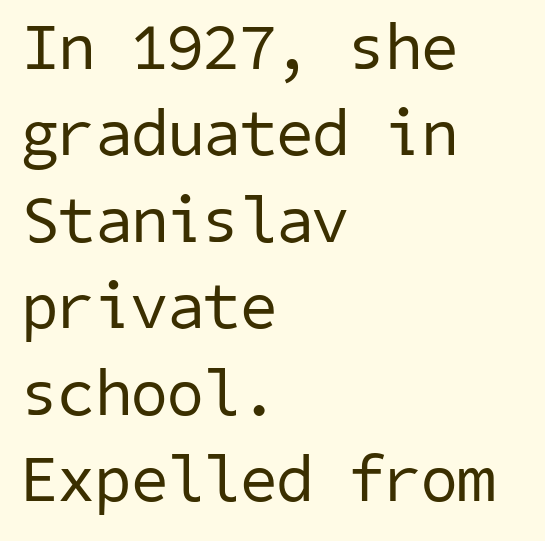
The image shows 66 px regular-weight sans-serif type; set left-aligned, normal line spacing (1.31x), normal letter spacing, not underlined; low stroke contrast and a medium x-height.
